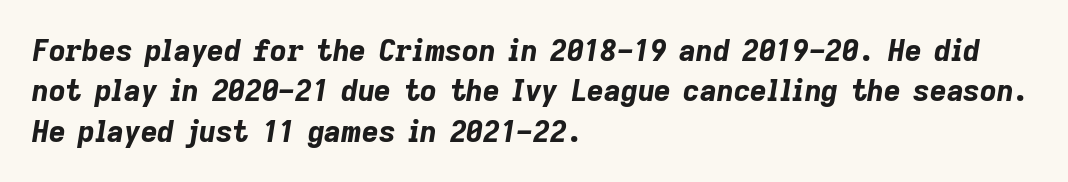
The image shows 29 px bold type, italic (leaning right); set left-aligned, normal line spacing (1.39x), normal letter spacing, not underlined; low stroke contrast and a medium x-height.
